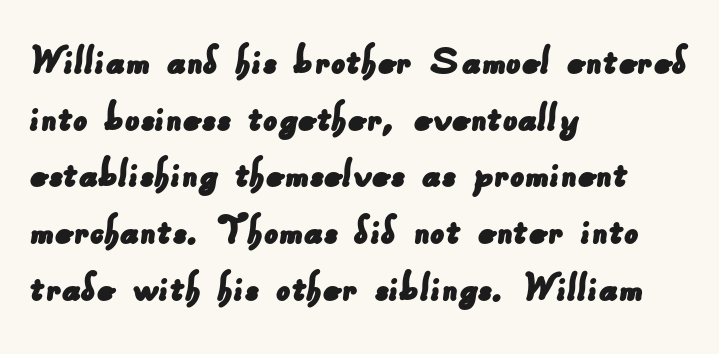
The image shows 45 px sans-serif type; set left-aligned, normal line spacing (1.26x), normal letter spacing, not underlined; low stroke contrast and a small x-height.
